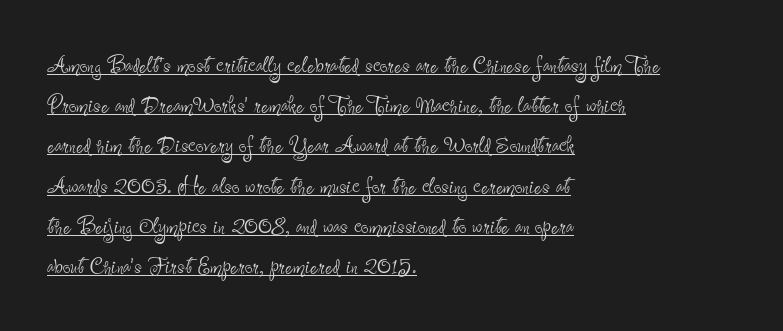
The image shows 27 px text type; set left-aligned, normal line spacing (1.49x), normal letter spacing, underlined.
